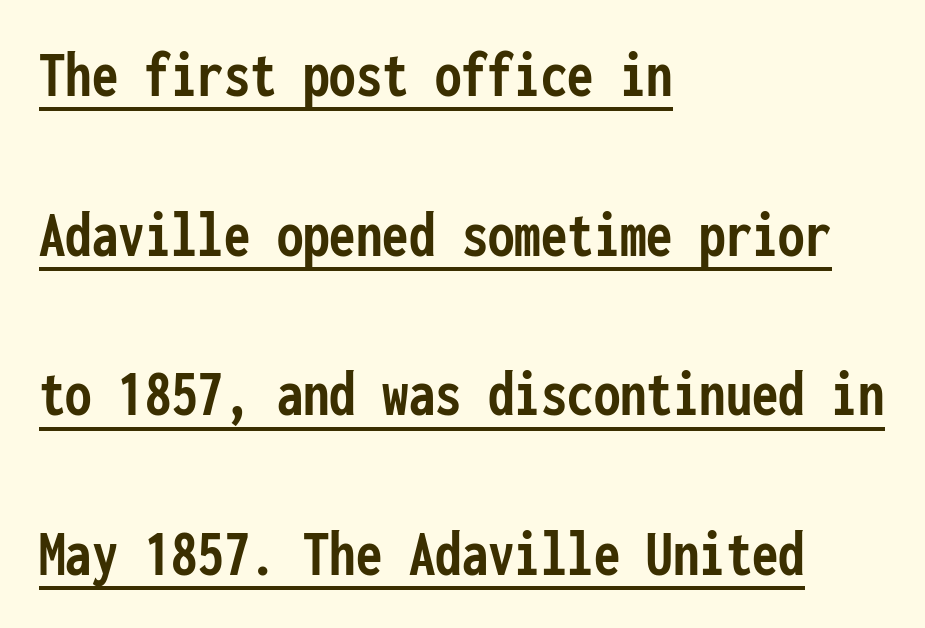
The image shows 66 px semibold, condensed sans-serif type, upright, monospaced; set left-aligned, loose line spacing (2.42x), normal letter spacing, underlined; low stroke contrast and a medium x-height.
